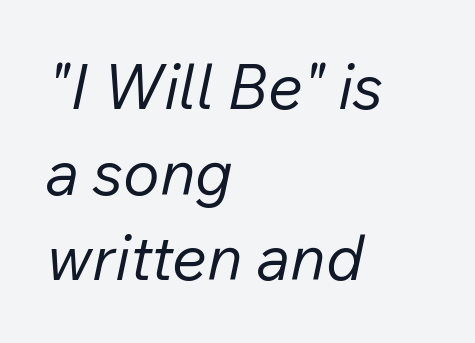
The image shows 62 px regular-weight type, italic (leaning right); set left-aligned, normal line spacing (1.38x), normal letter spacing, not underlined; low stroke contrast and a medium x-height.
